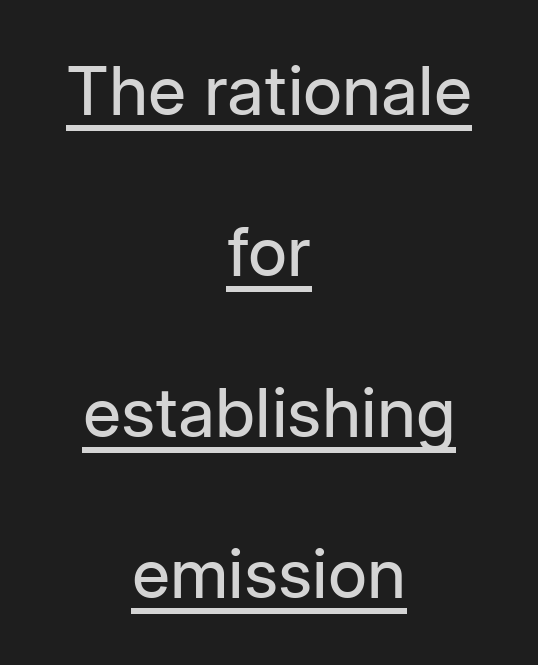
Students, note that the glyphs here touch the page at normal intervals. The letters carry no serifs — their stems end cleanly without finishing strokes. If you drew a line through each stem, it would be perfectly vertical. How would I describe the line gaps? Wide and relaxed. A light-to-regular cut is what we see here.
